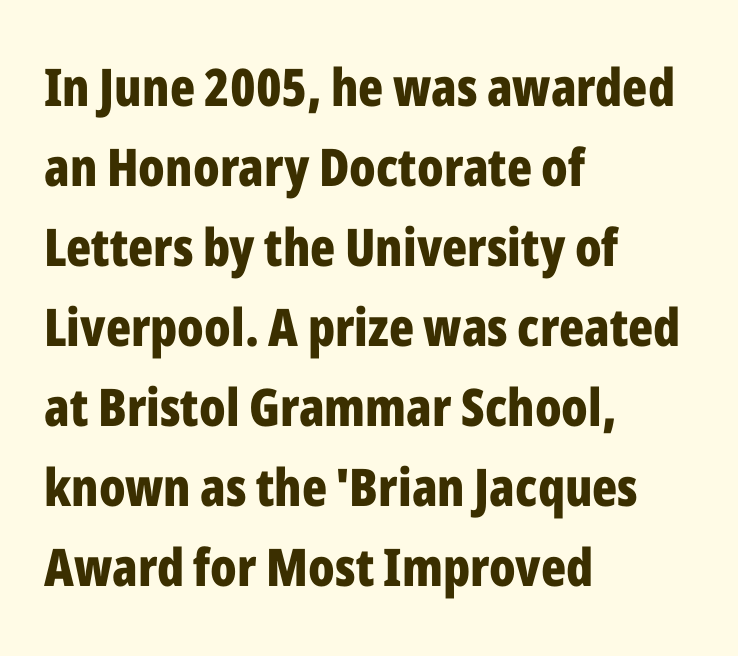
The typesetter chose a ragged-right arrangement here. Whoever set this chose a conventional vertical rhythm. Varying glyph widths throughout — classic text-font behaviour. Grotesque or geometric, the face here clearly has no serifs.
